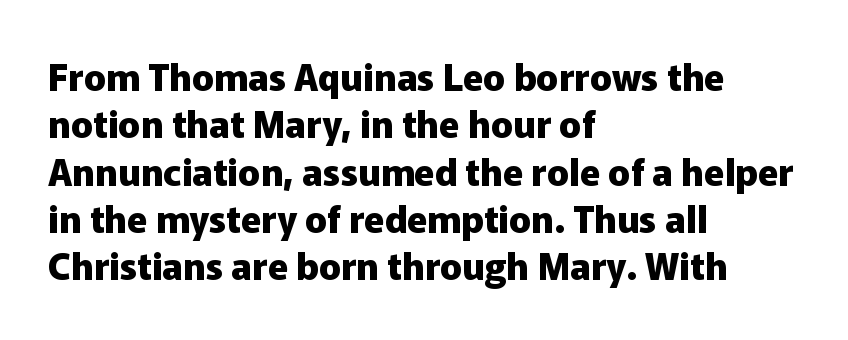
The image shows 37 px heavy sans-serif type, upright; set left-aligned, normal line spacing (1.28x), normal letter spacing, not underlined; low stroke contrast and a medium x-height.
